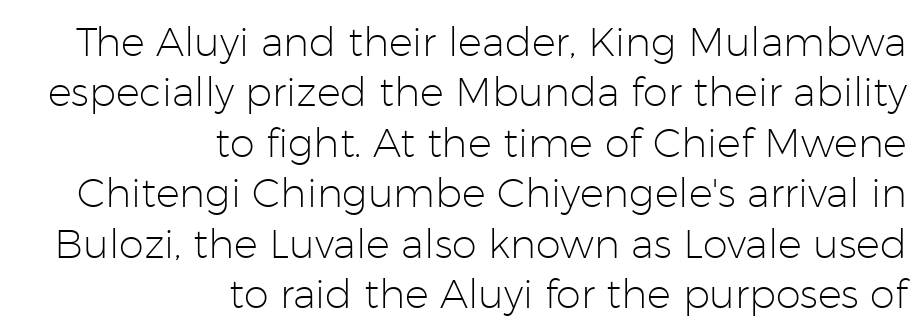
Q: Is the text bold? A: No.
Q: Is the text italic (slanted)? A: No, it is upright.
Q: Is the typeface a serif or a sans-serif typeface? A: Sans-serif.
Q: Is the text underlined? A: No.
Q: How is the paragraph aligned? A: Right-aligned.
Q: Is the spacing between letters normal or unusually wide? A: Normal.
Q: Is the spacing between lines tight, normal or loose? A: Normal.
Q: Width (condensed, normal, or wide)? A: Normal.
Q: Stroke contrast? A: Low.
Q: x-height? A: Medium.
Q: Monospaced? A: No.
